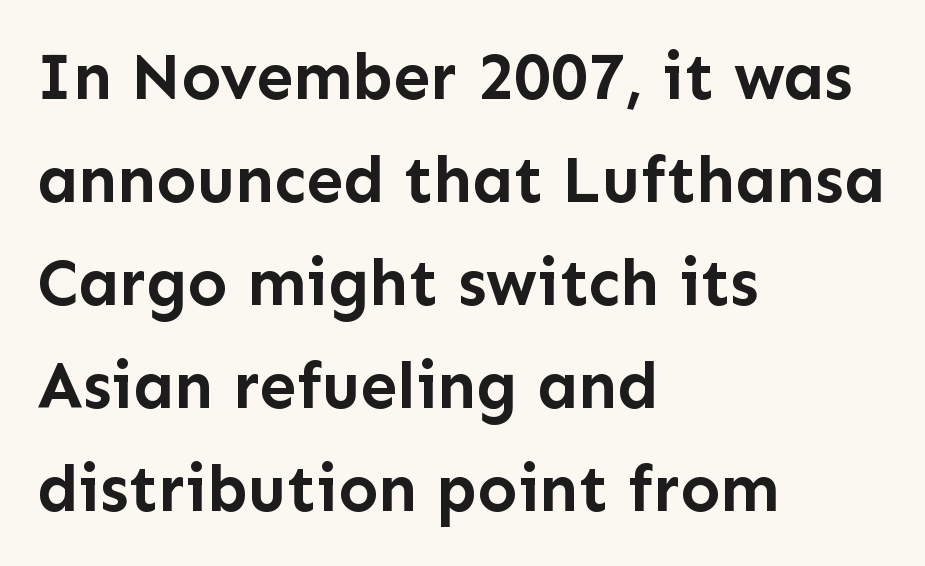
{"serif": "no", "italic": "no", "bold": "yes", "weight": "semibold", "width": "normal", "stroke_contrast": "low", "x_height": "medium", "monospaced": "no", "underline": "no", "align": "left", "line_spacing": "normal", "line_spacing_ratio": 1.56, "letter_spacing": "normal", "letter_spacing_em": 0.0, "glyph_px": 66}
